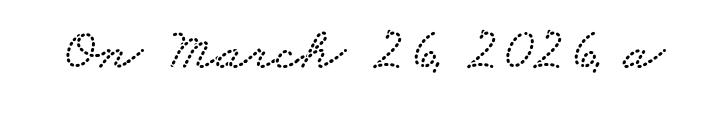
This sample uses plain, unmodified letter spacing. Check under the words: just untouched page. The face used here is proportionally spaced, like ordinary book or web type. This rendering employs a face with finishing strokes, i.e., a serif.
